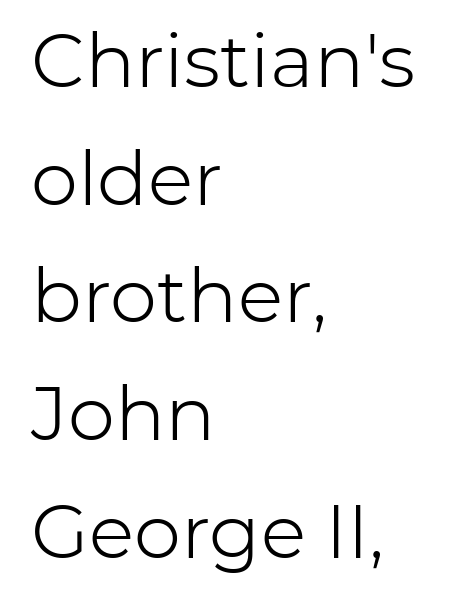
The image shows 75 px light sans-serif type, upright; set left-aligned, normal line spacing (1.57x), normal letter spacing, not underlined; low stroke contrast and a medium x-height.
